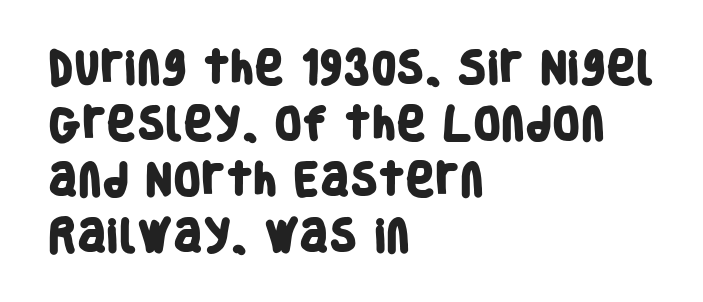
{"serif": "no", "bold": "yes", "weight": "heavy", "width": "condensed", "stroke_contrast": "low", "x_height": "large", "monospaced": "no", "underline": "no", "align": "left", "line_spacing": "normal", "line_spacing_ratio": 1.56, "letter_spacing": "normal", "letter_spacing_em": 0.0, "glyph_px": 36}
